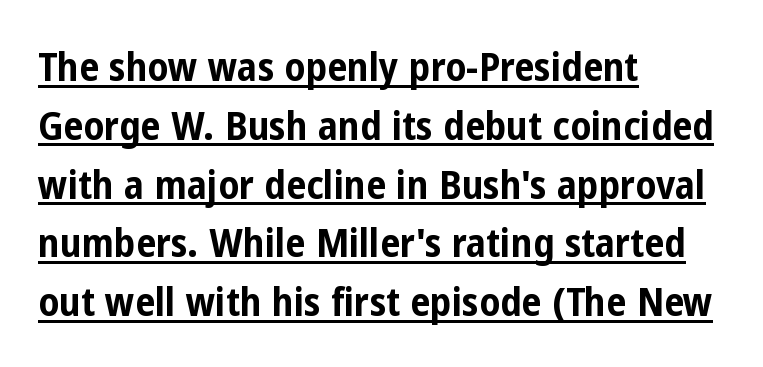
The image shows 40 px bold, condensed sans-serif type, upright; set left-aligned, normal line spacing (1.47x), normal letter spacing, underlined; low stroke contrast and a medium x-height.
